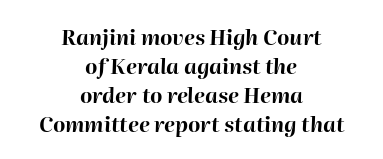
{"italic": "yes", "lean": "right", "slant_degrees": 2, "bold": "yes", "underline": "no", "align": "center", "line_spacing": "normal", "line_spacing_ratio": 1.38, "letter_spacing": "normal", "letter_spacing_em": 0.0, "glyph_px": 21}
